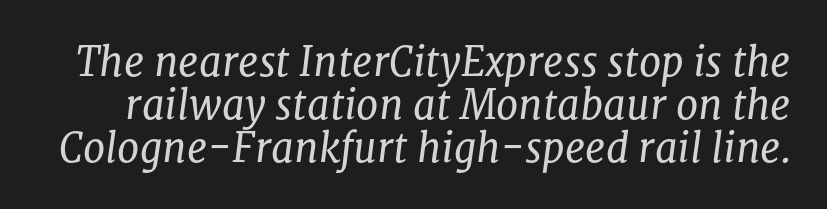
Q: Is the text bold? A: No.
Q: Is the text italic (slanted)? A: Yes, it leans right by about 8 degrees.
Q: Is the typeface a serif or a sans-serif typeface? A: Serif.
Q: Is the text underlined? A: No.
Q: Is the spacing between letters normal or unusually wide? A: Normal.
Q: Is the spacing between lines tight, normal or loose? A: Tight.
Q: Width (condensed, normal, or wide)? A: Normal.
Q: Stroke contrast? A: Low.
Q: x-height? A: Medium.
Q: Monospaced? A: No.
